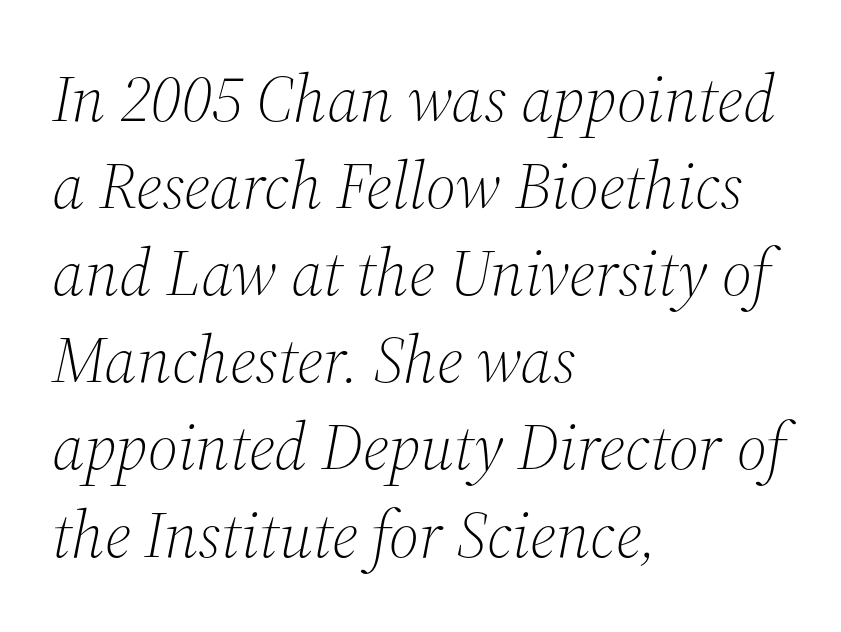
Q: Is the text bold? A: No.
Q: Is the text italic (slanted)? A: Yes, it leans right by about 12 degrees.
Q: Is the typeface a serif or a sans-serif typeface? A: Serif.
Q: Is the text underlined? A: No.
Q: How is the paragraph aligned? A: Left-aligned.
Q: Is the spacing between letters normal or unusually wide? A: Normal.
Q: Is the spacing between lines tight, normal or loose? A: Normal.
Q: Width (condensed, normal, or wide)? A: Normal.
Q: Stroke contrast? A: Medium.
Q: x-height? A: Medium.
Q: Monospaced? A: No.
